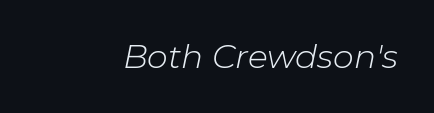
Stem width sits at or under what a default text font uses. The passage shown has conventional tracking throughout. Note the varied advance widths — an 'i' is clearly narrower than an 'm'. The words here are not underlined.
